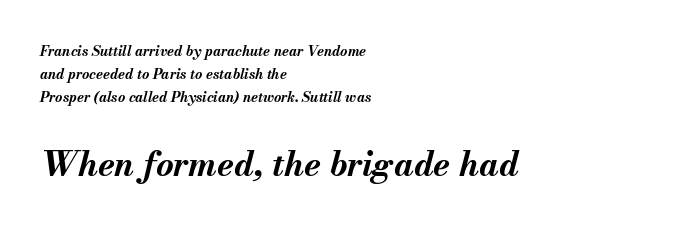
{"italic": "yes", "lean": "right", "slant_degrees": 13, "bold": "yes", "weight": "bold", "width": "normal", "stroke_contrast": "medium", "x_height": "small", "monospaced": "no", "underline": "no", "align": "left", "line_spacing": "normal", "line_spacing_ratio": 1.66, "letter_spacing": "normal", "letter_spacing_em": 0.0, "larger_block": "second", "size_ratio": 2.43, "glyph_px": 34}
